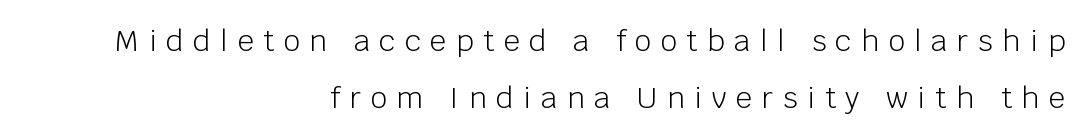
Q: Is the text bold? A: No.
Q: Is the text italic (slanted)? A: No, it is upright.
Q: Is the typeface a serif or a sans-serif typeface? A: Sans-serif.
Q: Is the text underlined? A: No.
Q: How is the paragraph aligned? A: Right-aligned.
Q: Is the spacing between letters normal or unusually wide? A: Unusually wide.
Q: Is the spacing between lines tight, normal or loose? A: Loose.
Q: Width (condensed, normal, or wide)? A: Normal.
Q: Stroke contrast? A: Low.
Q: x-height? A: Large.
Q: Monospaced? A: No.
